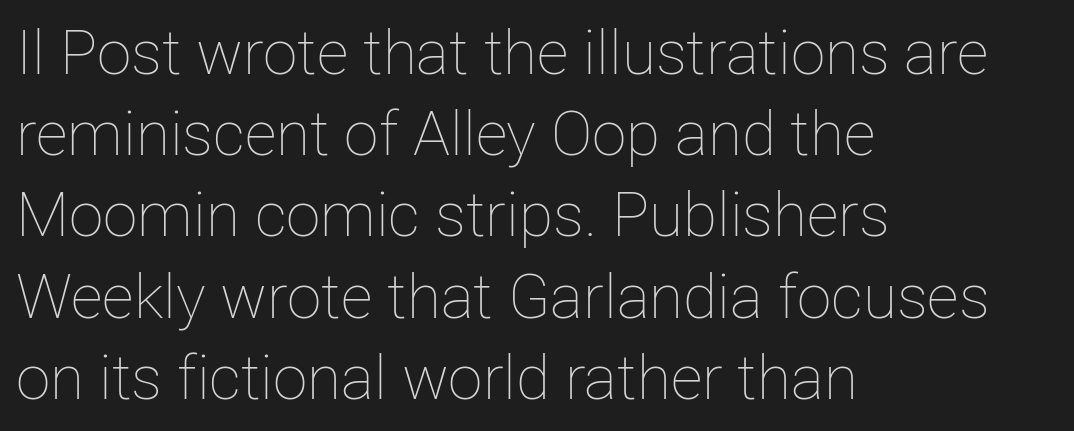
The image shows 62 px thin type, upright; set left-aligned, normal line spacing (1.31x), normal letter spacing, not underlined; low stroke contrast and a medium x-height.
